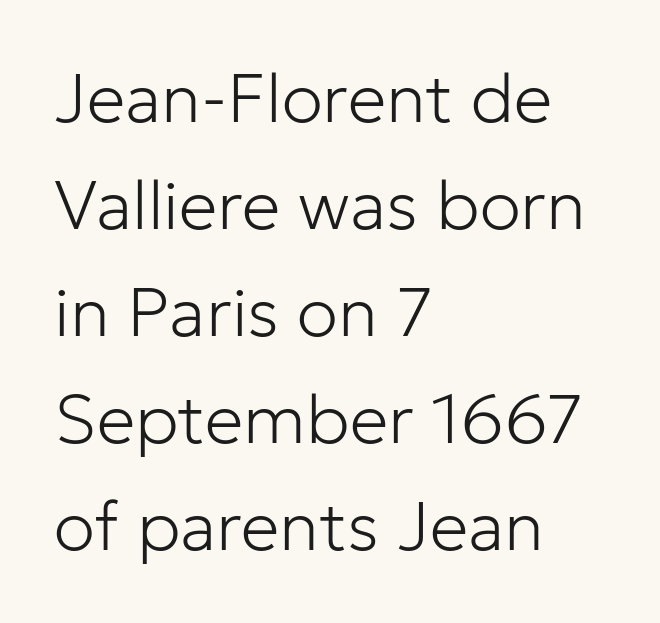
Q: Is the text bold? A: No.
Q: Is the text italic (slanted)? A: No, it is upright.
Q: Is the typeface a serif or a sans-serif typeface? A: Sans-serif.
Q: Is the text underlined? A: No.
Q: How is the paragraph aligned? A: Left-aligned.
Q: Is the spacing between letters normal or unusually wide? A: Normal.
Q: Is the spacing between lines tight, normal or loose? A: Normal.
Q: Width (condensed, normal, or wide)? A: Normal.
Q: Stroke contrast? A: Low.
Q: x-height? A: Medium.
Q: Monospaced? A: No.
